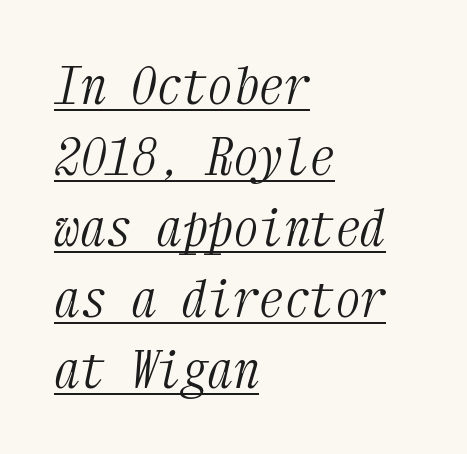
{"serif": "yes", "italic": "yes", "lean": "right", "slant_degrees": 12, "bold": "no", "weight": "light", "width": "condensed", "stroke_contrast": "medium", "x_height": "medium", "monospaced": "yes", "underline": "yes", "align": "left", "line_spacing": "normal", "line_spacing_ratio": 1.39, "letter_spacing": "normal", "letter_spacing_em": 0.0, "glyph_px": 51}
